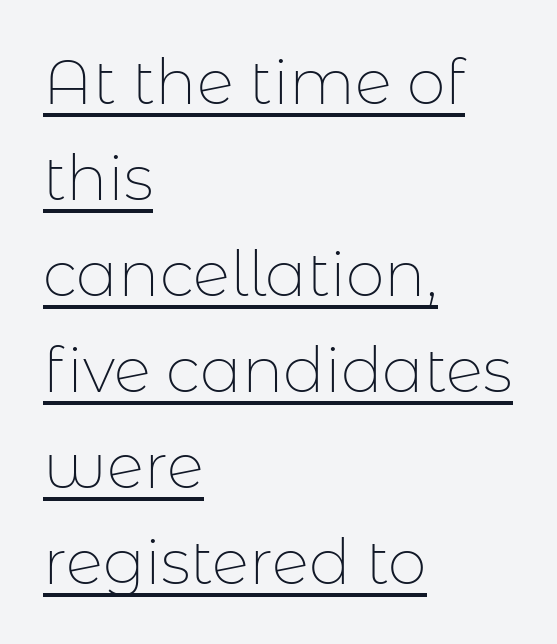
Q: Is the text bold? A: No.
Q: Is the text italic (slanted)? A: No, it is upright.
Q: Is the typeface a serif or a sans-serif typeface? A: Sans-serif.
Q: Is the text underlined? A: Yes.
Q: How is the paragraph aligned? A: Left-aligned.
Q: Is the spacing between letters normal or unusually wide? A: Normal.
Q: Is the spacing between lines tight, normal or loose? A: Normal.
Q: Width (condensed, normal, or wide)? A: Normal.
Q: Stroke contrast? A: Low.
Q: x-height? A: Medium.
Q: Monospaced? A: No.
